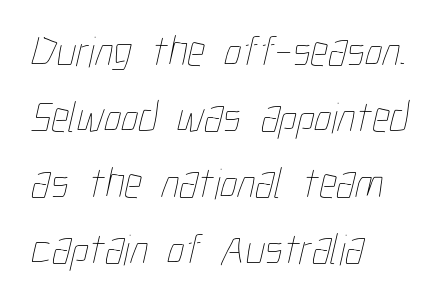
{"bold": "no", "weight": "thin", "width": "condensed", "stroke_contrast": "low", "x_height": "medium", "monospaced": "no", "underline": "no", "align": "left", "line_spacing": "normal", "line_spacing_ratio": 1.5, "letter_spacing": "normal", "letter_spacing_em": 0.0, "glyph_px": 44}
